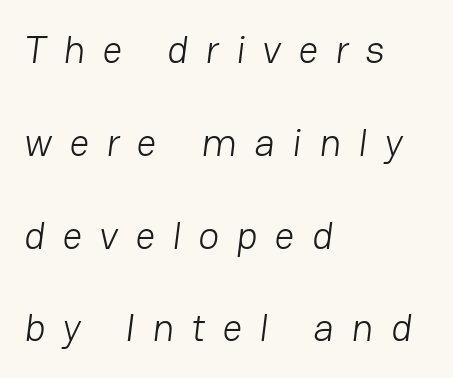
Q: Is the text bold? A: No.
Q: Is the typeface a serif or a sans-serif typeface? A: Sans-serif.
Q: Is the text underlined? A: No.
Q: How is the paragraph aligned? A: Left-aligned.
Q: Is the spacing between letters normal or unusually wide? A: Unusually wide.
Q: Is the spacing between lines tight, normal or loose? A: Loose.
Q: Width (condensed, normal, or wide)? A: Normal.
Q: Stroke contrast? A: Low.
Q: x-height? A: Medium.
Q: Monospaced? A: No.
